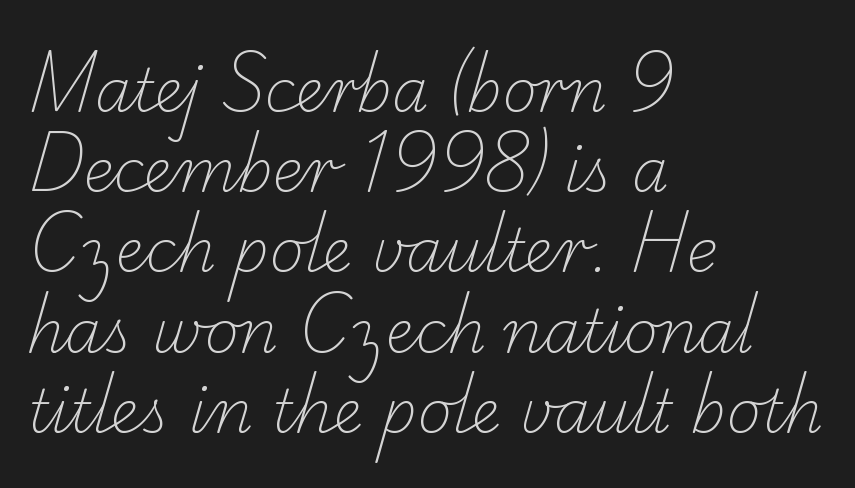
{"serif": "yes", "bold": "no", "weight": "light", "width": "normal", "stroke_contrast": "low", "x_height": "small", "monospaced": "no", "underline": "no", "align": "left", "line_spacing": "normal", "line_spacing_ratio": 1.36, "letter_spacing": "normal", "letter_spacing_em": 0.0, "glyph_px": 59}
